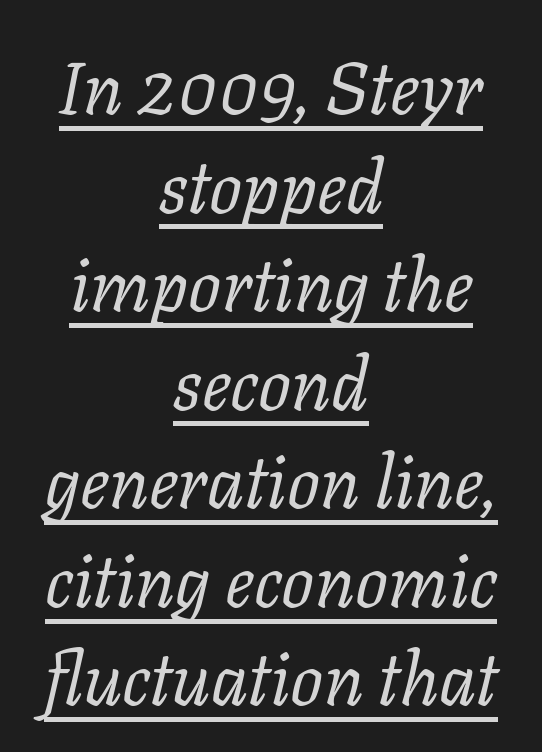
The image shows 73 px regular-weight serif type, italic (leaning right); set centered, normal line spacing (1.35x), normal letter spacing, underlined; low stroke contrast and a medium x-height.
